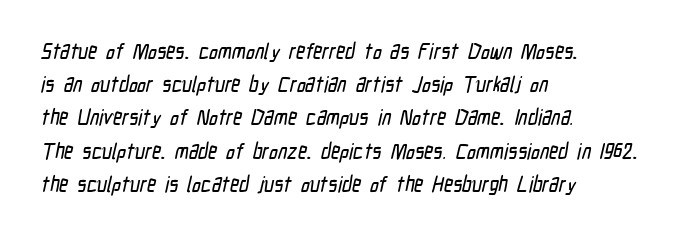
Is the letter spacing exaggerated? No — it looks like the ordinary default. Honestly, the row spacing looks completely unremarkable. This sample is left-justified, so line endings fall wherever the words run out. The space beneath each line is pristine and unruled.
